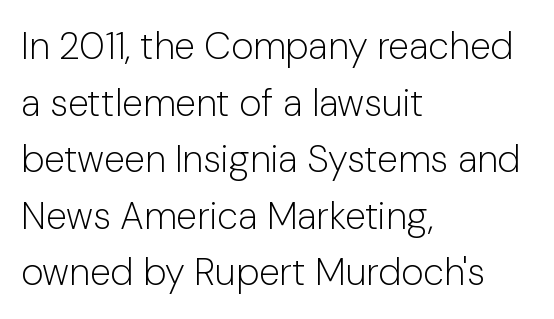
{"serif": "no", "italic": "no", "bold": "no", "weight": "light", "width": "normal", "stroke_contrast": "low", "x_height": "medium", "monospaced": "no", "underline": "no", "align": "left", "line_spacing": "normal", "line_spacing_ratio": 1.49, "letter_spacing": "normal", "letter_spacing_em": 0.0, "glyph_px": 38}
